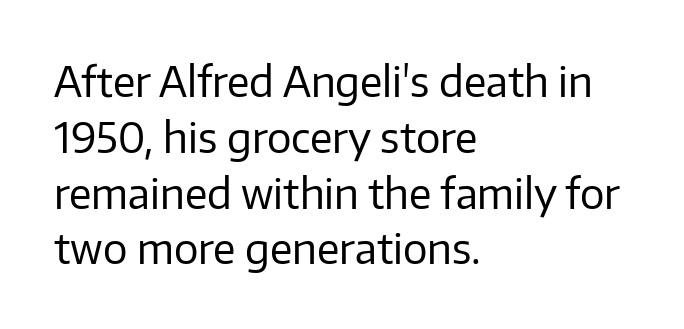
Q: Is the text bold? A: No.
Q: Is the text italic (slanted)? A: No, it is upright.
Q: Is the typeface a serif or a sans-serif typeface? A: Sans-serif.
Q: Is the text underlined? A: No.
Q: How is the paragraph aligned? A: Left-aligned.
Q: Is the spacing between letters normal or unusually wide? A: Normal.
Q: Is the spacing between lines tight, normal or loose? A: Normal.
Q: Width (condensed, normal, or wide)? A: Normal.
Q: Stroke contrast? A: Low.
Q: x-height? A: Medium.
Q: Monospaced? A: No.
